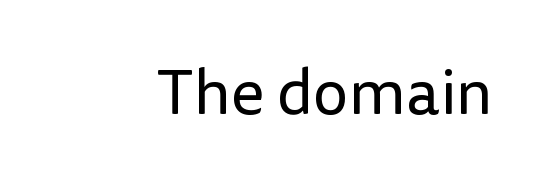
The image shows 64 px regular-weight sans-serif type, upright; set normal letter spacing, not underlined; low stroke contrast and a medium x-height.
